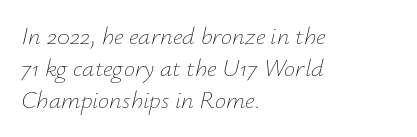
The font sits on the lighter half of the weight spectrum, regular included. Compared with typical paragraphs, the rows here are spaced about the same. All the whitespace from short lines collects on the right. Students, note that the glyphs here touch the page at normal intervals.
